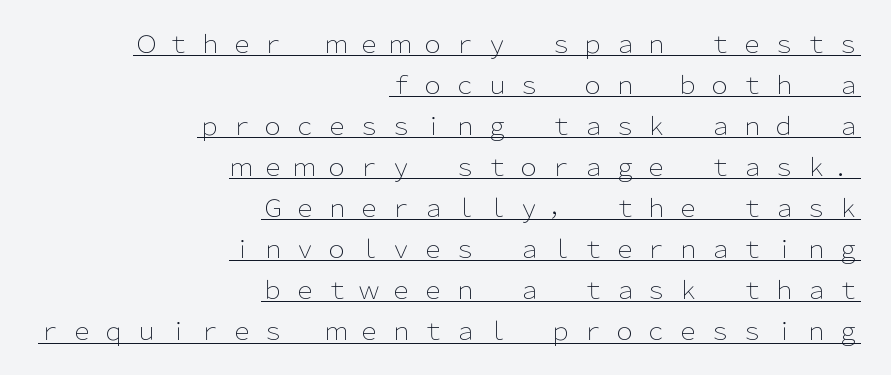
Is this a heavy cut? Hardly; it is regular or lighter. Italic: no, the glyphs are upright roman. This is underlined copy, the kind a proofreader might mark for attention. The face used here is rendered with a markedly widened letterfit.
